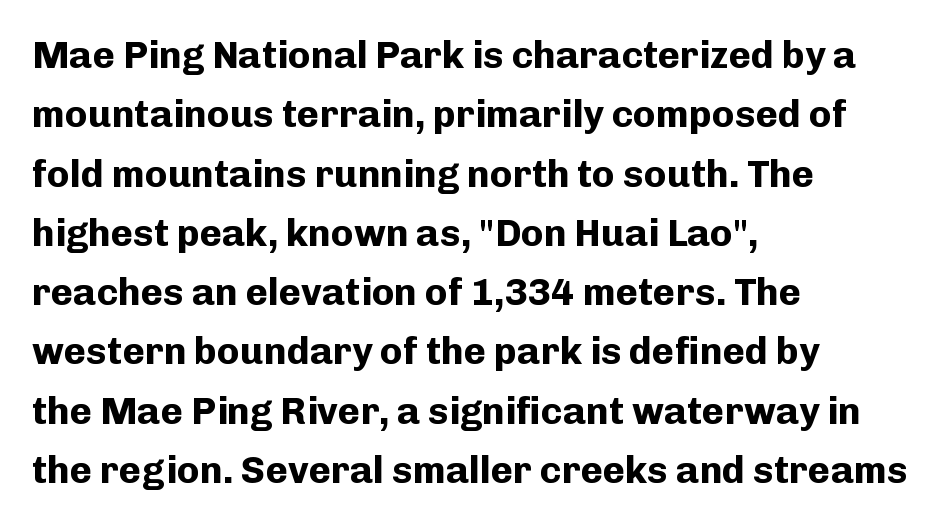
The image shows 38 px bold sans-serif type, upright; set left-aligned, normal line spacing (1.56x), normal letter spacing, not underlined; low stroke contrast and a medium x-height.
